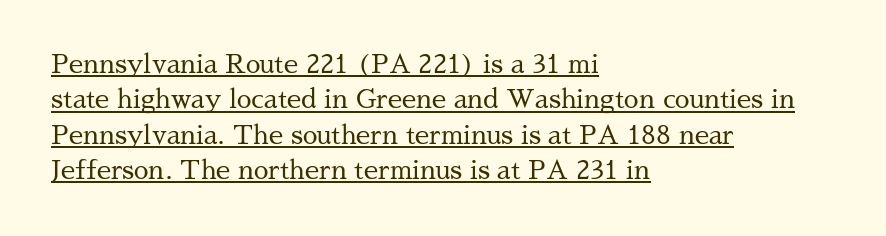
Q: Is the text bold? A: No.
Q: Is the text italic (slanted)? A: No, it is upright.
Q: Is the text underlined? A: Yes.
Q: How is the paragraph aligned? A: Left-aligned.
Q: Is the spacing between letters normal or unusually wide? A: Normal.
Q: Is the spacing between lines tight, normal or loose? A: Normal.
